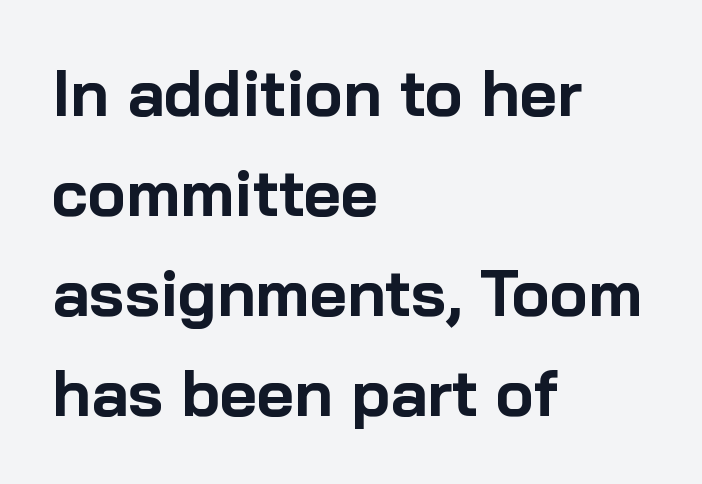
{"serif": "no", "italic": "no", "bold": "yes", "weight": "bold", "width": "normal", "stroke_contrast": "low", "x_height": "medium", "monospaced": "no", "underline": "no", "align": "left", "line_spacing": "normal", "line_spacing_ratio": 1.56, "letter_spacing": "normal", "letter_spacing_em": 0.0, "glyph_px": 64}
